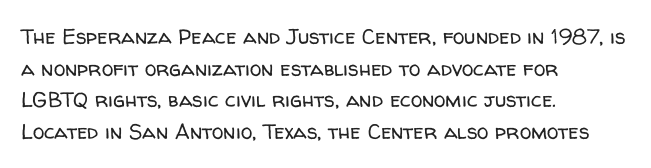
{"italic": "no", "bold": "no", "underline": "no", "align": "left", "line_spacing": "normal", "line_spacing_ratio": 1.51, "letter_spacing": "normal", "letter_spacing_em": 0.0, "glyph_px": 21}
